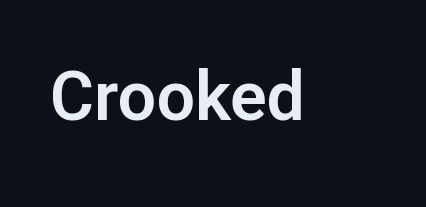
Note: no serifs on the glyphs. The foot of each line stays bare and open. The lettering stays uniformly vertical, giving the passage a roman look. Note the varied advance widths — an 'i' is clearly narrower than an 'm'. Characters follow at the spacing the type designer built in.
